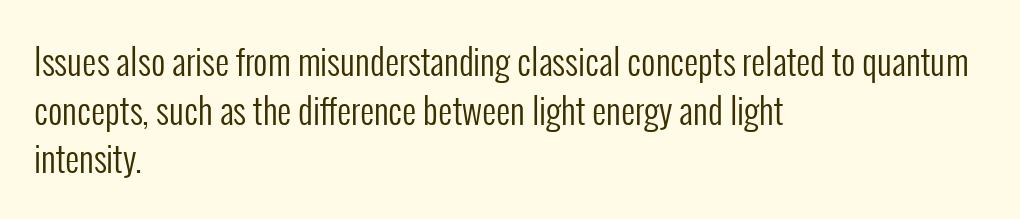
The image shows 35 px regular-weight, condensed sans-serif type, upright; set left-aligned, normal line spacing (1.39x), normal letter spacing, not underlined; low stroke contrast and a medium x-height.
